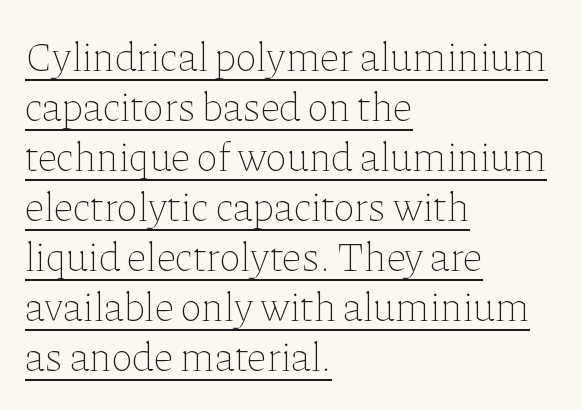
Nothing heavy about these letters — not bold at all. Teacher's note: observe the even left margin — that is flush-left alignment. A roman cut, with each character standing at attention. Between one letter and the next there's only the usual sliver of space. What decoration does the sample have? An underline. Think of a printed novel: that variable character pitch is what you see here.
